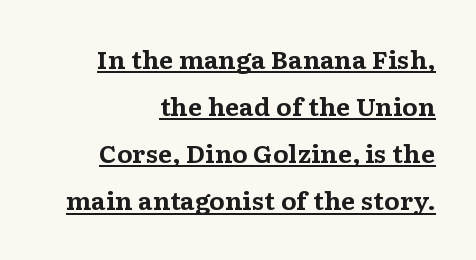
Q: Is the text bold? A: Yes.
Q: Is the text italic (slanted)? A: No, it is upright.
Q: Is the text underlined? A: Yes.
Q: How is the paragraph aligned? A: Right-aligned.
Q: Is the spacing between letters normal or unusually wide? A: Normal.
Q: Is the spacing between lines tight, normal or loose? A: Loose.
